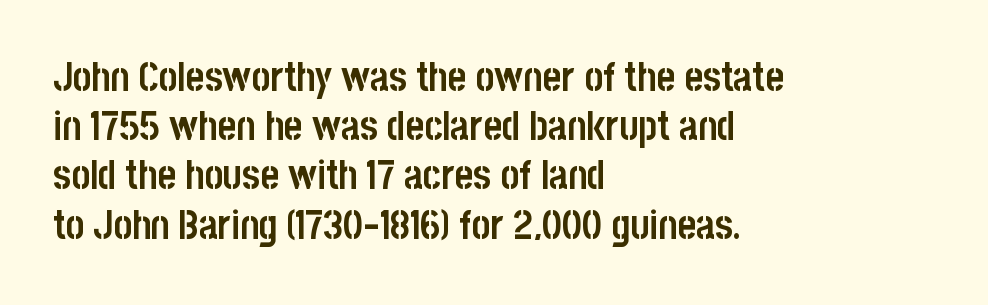
The image shows 40 px semibold, condensed sans-serif type, upright; set left-aligned, line spacing 1.23x, normal letter spacing, not underlined; low stroke contrast and a large x-height.
